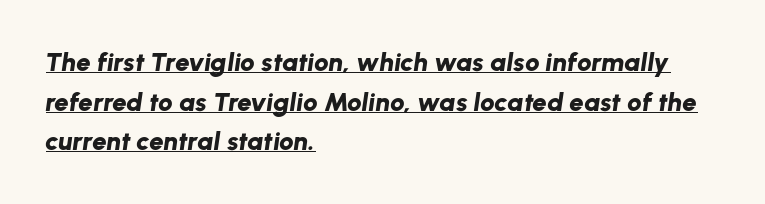
{"italic": "yes", "lean": "right", "slant_degrees": 8, "bold": "yes", "underline": "yes", "align": "left", "line_spacing": "normal", "line_spacing_ratio": 1.52, "letter_spacing": "normal", "letter_spacing_em": 0.0, "glyph_px": 26}
